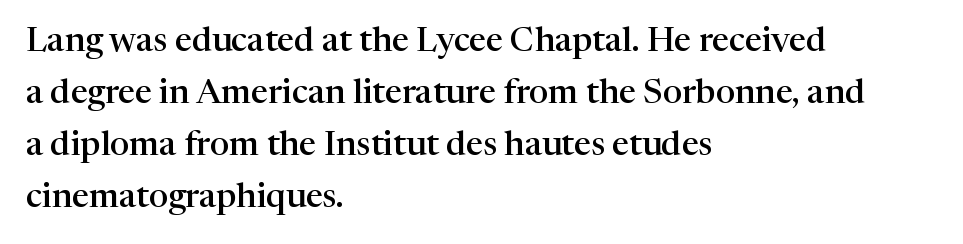
{"serif": "yes", "italic": "no", "bold": "semi", "weight": "semibold", "width": "normal", "stroke_contrast": "high", "x_height": "medium", "monospaced": "no", "underline": "no", "align": "left", "line_spacing": "normal", "line_spacing_ratio": 1.53, "letter_spacing": "normal", "letter_spacing_em": 0.0, "glyph_px": 34}
